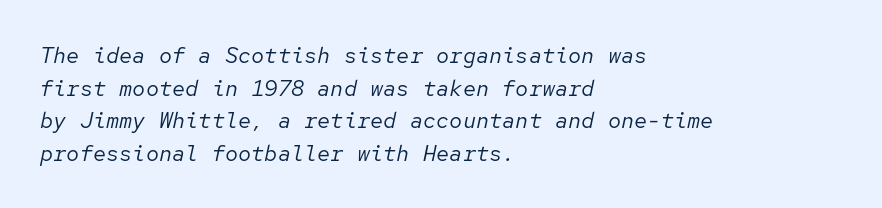
A typesetter would call this zero additional tracking. Caption: face not bold, strokes unweighted. Tall strokes in this sample are angled rather than plumb. The strip under each line holds only bare page. If you measured baseline to baseline, you'd find a middling distance.
